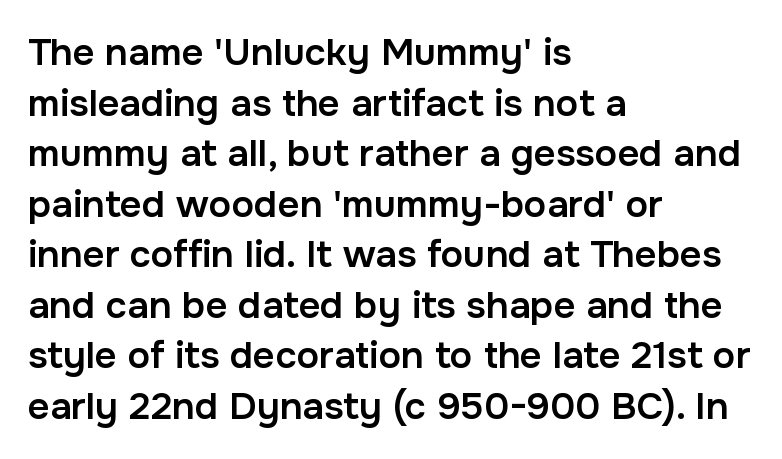
The image shows 38 px semibold sans-serif type, upright; set left-aligned, normal line spacing (1.33x), normal letter spacing, not underlined; low stroke contrast and a medium x-height.
